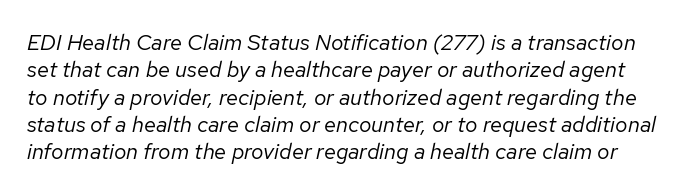
{"italic": "yes", "lean": "right", "slant_degrees": 12, "bold": "no", "underline": "no", "line_spacing_ratio": 1.24, "letter_spacing": "normal", "letter_spacing_em": 0.0, "glyph_px": 22}
